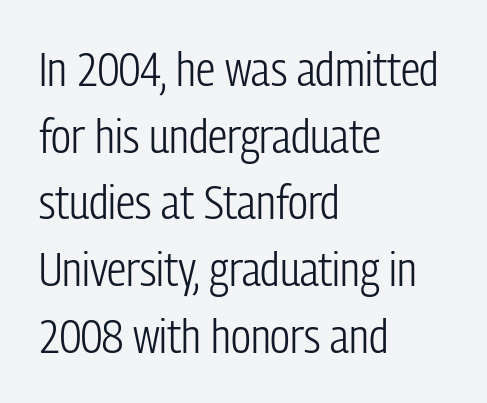
In terms of posture, this sample is upright. The letters advance in unequal steps, a hallmark of proportional type. Are there feet on the stems? There aren't — it's a sans. Regular leading.
